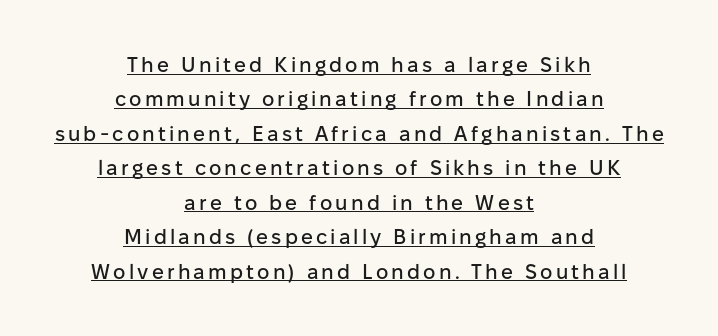
The lettering is marked with a stroke running underneath it. The typesetter chose a symmetrical, centered arrangement here. Posture: vertical. Leading: standard.
